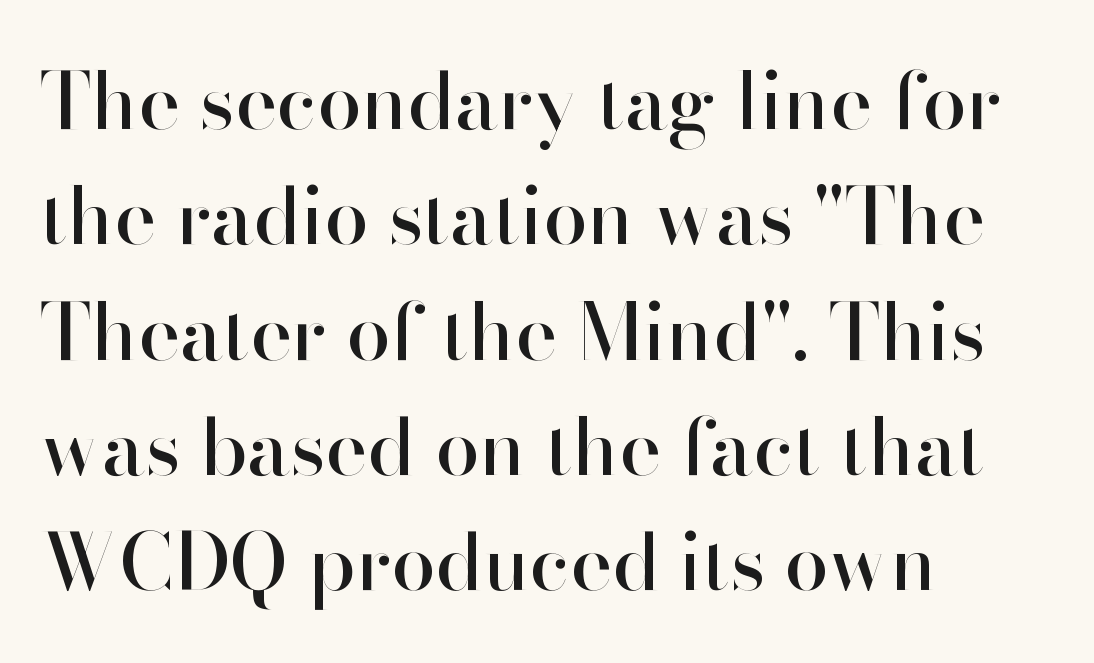
{"serif": "no", "italic": "no", "width": "normal", "stroke_contrast": "high", "x_height": "small", "monospaced": "no", "underline": "no", "align": "left", "line_spacing": "normal", "line_spacing_ratio": 1.46, "letter_spacing": "normal", "letter_spacing_em": 0.0, "glyph_px": 79}
